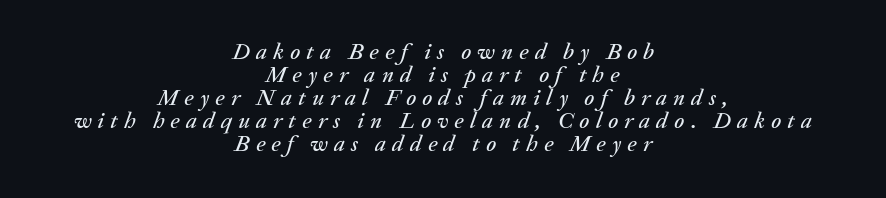
{"italic": "yes", "lean": "right", "slant_degrees": 20, "underline": "no", "align": "center", "line_spacing": "tight", "line_spacing_ratio": 1.0, "letter_spacing": "wide", "letter_spacing_em": 0.27, "glyph_px": 23}
